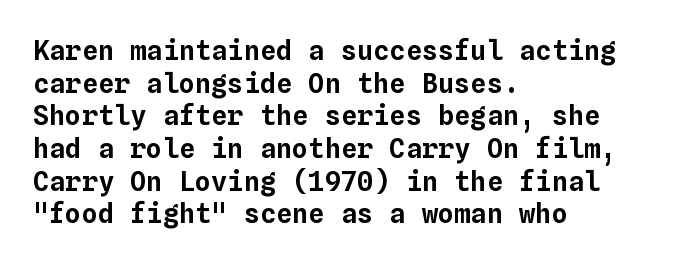
{"italic": "no", "underline": "no", "align": "left", "line_spacing_ratio": 1.21, "letter_spacing": "normal", "letter_spacing_em": 0.0, "glyph_px": 27}
